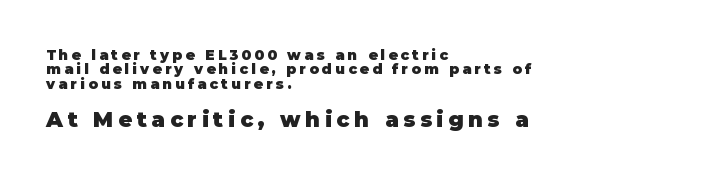
Notice how descenders almost collide with the ascenders below — that's tight leading. These lines have a slow, spaced-out rhythm from letter to letter. The passage is arranged the way most books set body copy — flush left. Only glyphs here, with clear space below each row. You can tell it's not italic because the verticals are truly vertical.
